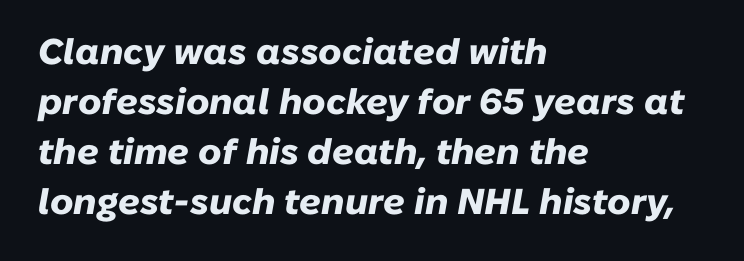
This is heavy type, rendered in bold. A typesetter would call this proportional, since set widths differ per character. Regular leading. Layout note: lines flush left. The type is set solid horizontally, with unmodified tracking. The strip under each line holds only bare page.
